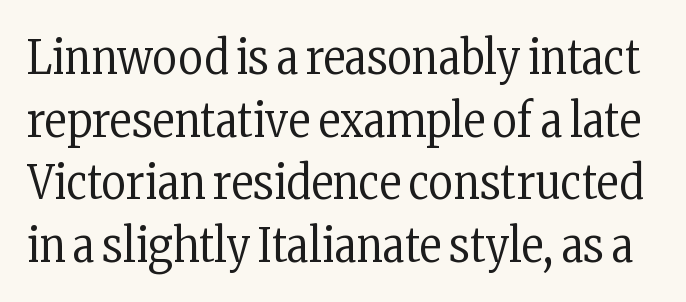
Q: Is the text bold? A: No.
Q: Is the text italic (slanted)? A: No, it is upright.
Q: Is the typeface a serif or a sans-serif typeface? A: Serif.
Q: Is the text underlined? A: No.
Q: Is the spacing between letters normal or unusually wide? A: Normal.
Q: Is the spacing between lines tight, normal or loose? A: Normal.
Q: Width (condensed, normal, or wide)? A: Condensed.
Q: Stroke contrast? A: Low.
Q: x-height? A: Medium.
Q: Monospaced? A: No.
